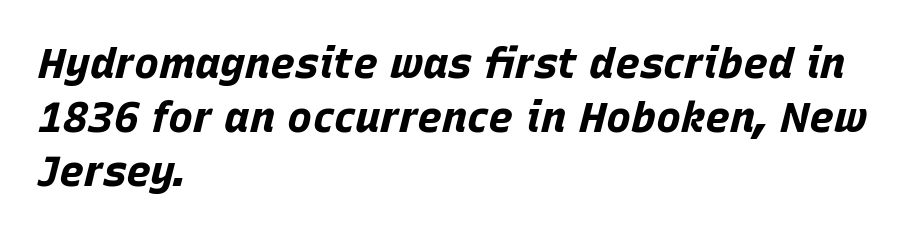
The image shows 42 px bold type, italic (leaning right); set left-aligned, normal line spacing (1.28x), normal letter spacing, not underlined; low stroke contrast and a large x-height.
